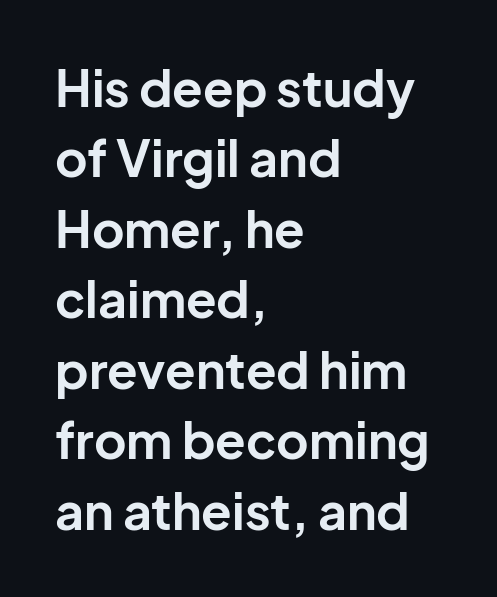
The image shows 50 px bold sans-serif type, upright; set left-aligned, normal line spacing (1.41x), normal letter spacing, not underlined; low stroke contrast and a medium x-height.
